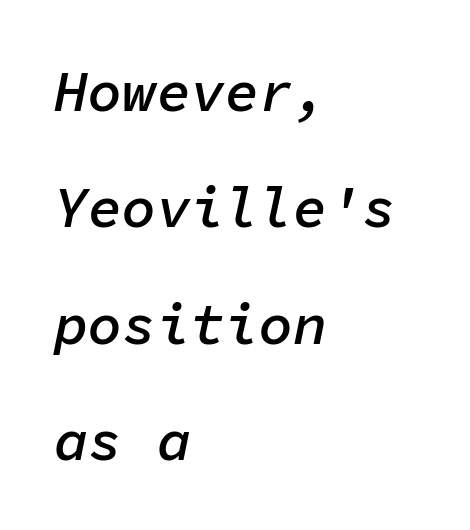
The image shows 57 px semibold type, italic (leaning right), monospaced; set left-aligned, loose line spacing (2.04x), normal letter spacing, not underlined; low stroke contrast and a medium x-height.
